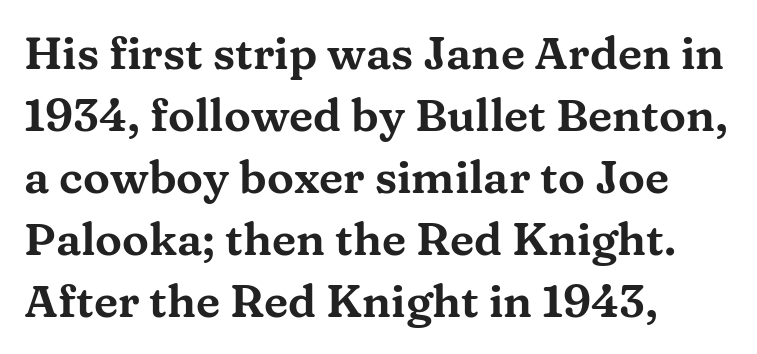
Italic? Not at all — the glyphs are vertical. If you drew a ruler down the left edge, every line would touch it. What kind of face is this? One with serifs. The face used here is proportionally spaced, like ordinary book or web type.
